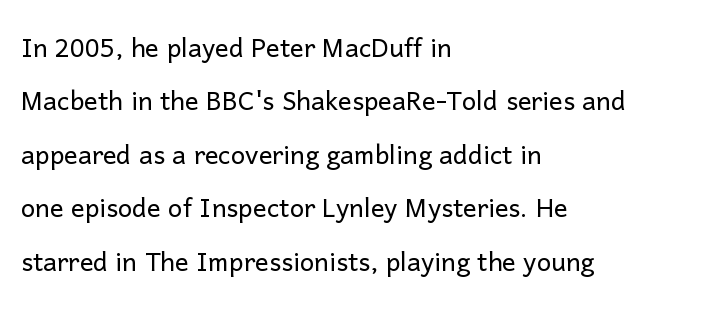
A typesetter would call this proportional, since set widths differ per character. Caption: standard tracking, unaltered. Reading down the column, the eye jumps a familiar distance to each next line. Notice how the stems are strictly vertical — no italics here.
